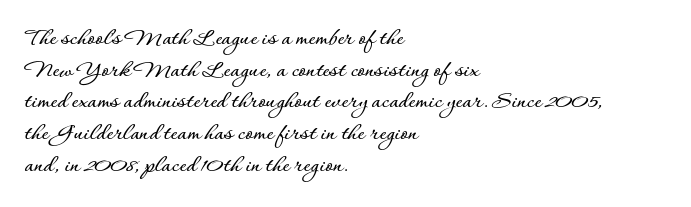
The image shows 26 px text type; set left-aligned, line spacing 1.22x, normal letter spacing, not underlined.
